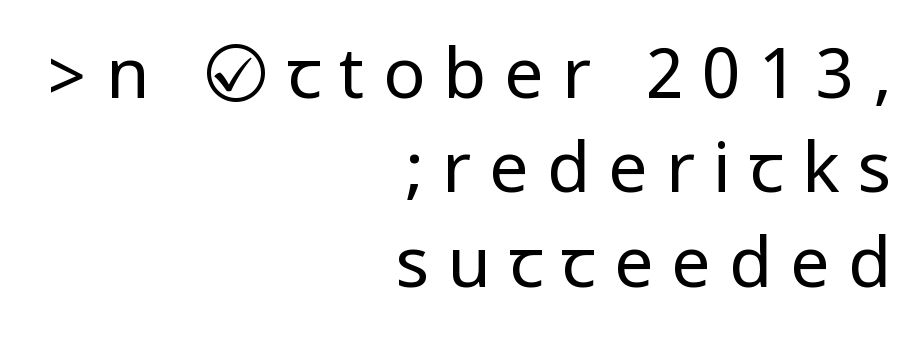
The space between consecutive lines is moderate. Letters have the restrained weight of plain body copy at most. What stands out about the letter spacing? Its width — letters are far apart. Horizontal alignment here is rightward, an uncommon choice for prose.
